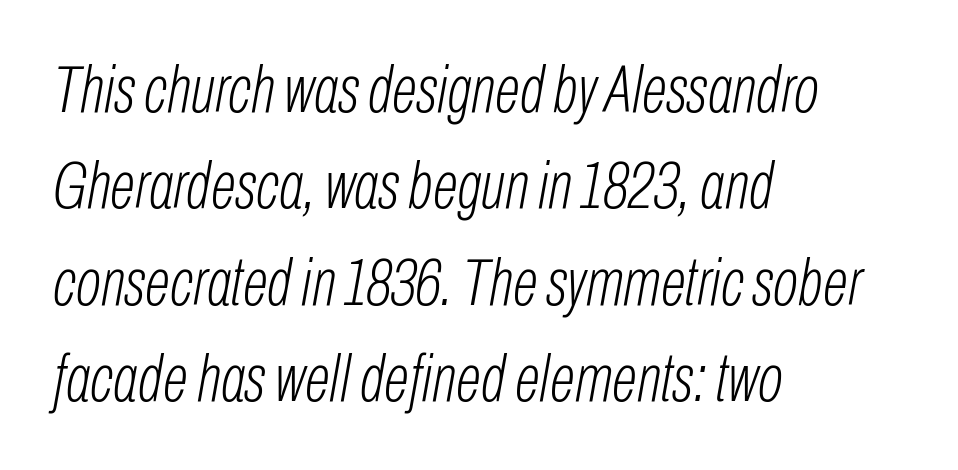
{"italic": "yes", "lean": "right", "slant_degrees": 10, "bold": "no", "weight": "light", "width": "condensed", "stroke_contrast": "low", "x_height": "medium", "monospaced": "no", "underline": "no", "align": "left", "line_spacing": "normal", "line_spacing_ratio": 1.44, "letter_spacing": "normal", "letter_spacing_em": 0.0, "glyph_px": 67}
